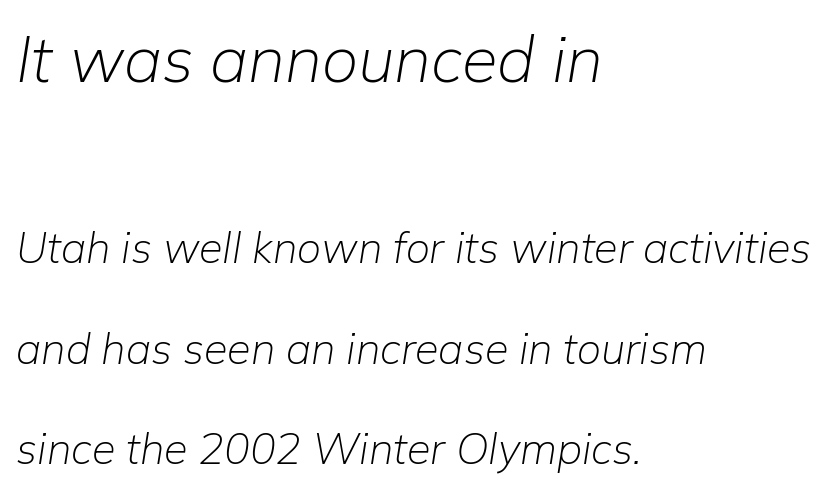
Q: Is the text bold? A: No.
Q: Is the text italic (slanted)? A: Yes, it leans right by about 9 degrees.
Q: Is the text underlined? A: No.
Q: How is the paragraph aligned? A: Left-aligned.
Q: Is the spacing between letters normal or unusually wide? A: Normal.
Q: Is the spacing between lines tight, normal or loose? A: Loose.
Q: Which block of text is set in a larger size, the first (top) or the second (bottom)? A: The first (top) one.
Q: Width (condensed, normal, or wide)? A: Normal.
Q: Stroke contrast? A: Low.
Q: x-height? A: Medium.
Q: Monospaced? A: No.
